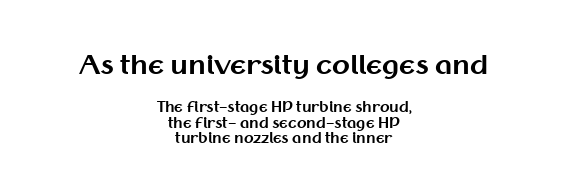
Is the block centered? Yes — each line is placed symmetrically about the middle. The passage shown has conventional tracking throughout. Clear beneath every line of the passage. The sample has been set heavy, in full bold. The specimen reads as upright at a glance.
